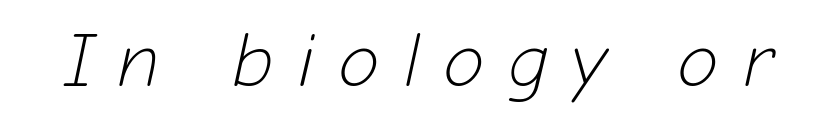
Q: Is the text bold? A: No.
Q: Is the text italic (slanted)? A: Yes, it leans right by about 12 degrees.
Q: Is the text underlined? A: No.
Q: Is the spacing between letters normal or unusually wide? A: Unusually wide.
Q: Width (condensed, normal, or wide)? A: Normal.
Q: Stroke contrast? A: Low.
Q: x-height? A: Medium.
Q: Monospaced? A: No.
